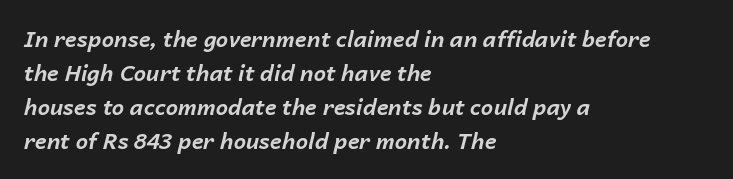
{"italic": "yes", "lean": "right", "slant_degrees": 14, "bold": "yes", "underline": "no", "align": "left", "line_spacing": "normal", "line_spacing_ratio": 1.55, "letter_spacing": "normal", "letter_spacing_em": 0.0, "glyph_px": 22}
